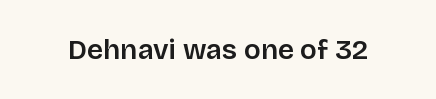
The image shows 28 px sans-serif type, upright; set normal letter spacing, not underlined; low stroke contrast and a large x-height.
